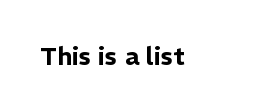
{"italic": "no", "underline": "no", "letter_spacing": "normal", "letter_spacing_em": 0.0, "glyph_px": 25}
